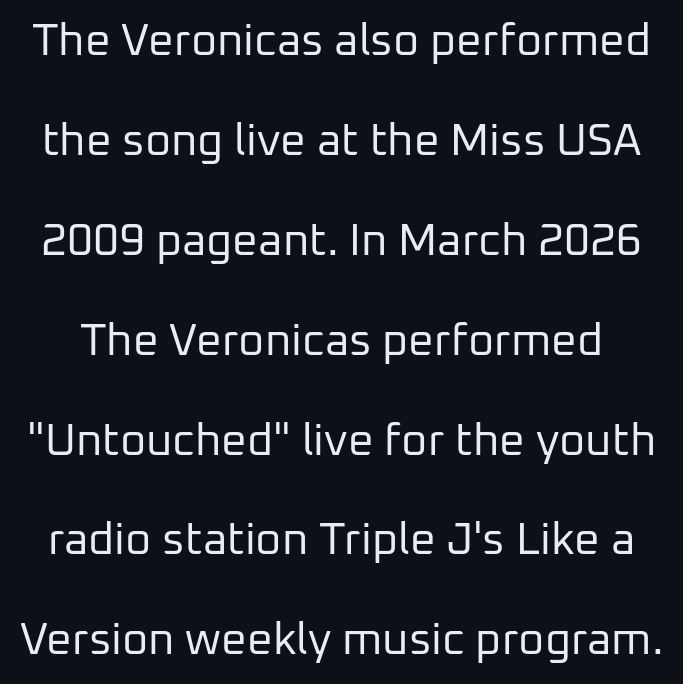
The image shows 45 px regular-weight sans-serif type, upright; set loose line spacing (2.22x), normal letter spacing, not underlined; low stroke contrast and a medium x-height.
